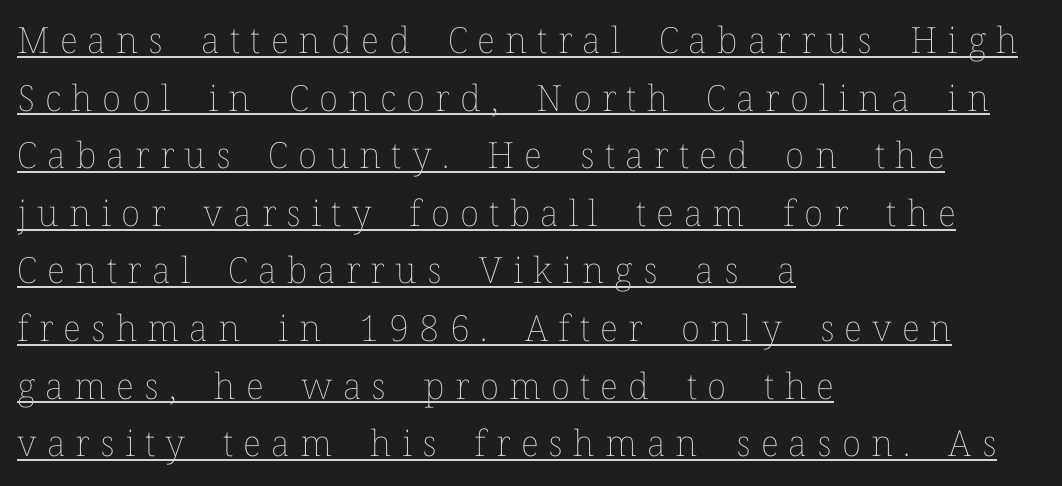
The image shows 36 px thin type, upright; set left-aligned, normal line spacing (1.6x), unusually wide letter spacing (+0.28 em), underlined; low stroke contrast and a medium x-height.
